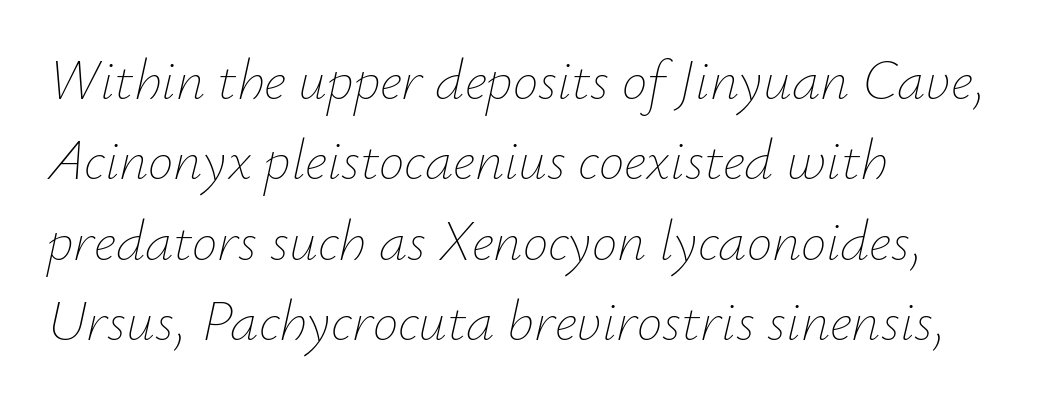
Q: Is the text bold? A: No.
Q: Is the text italic (slanted)? A: Yes, it leans right by about 12 degrees.
Q: Is the text underlined? A: No.
Q: How is the paragraph aligned? A: Left-aligned.
Q: Is the spacing between letters normal or unusually wide? A: Normal.
Q: Is the spacing between lines tight, normal or loose? A: Normal.
Q: Width (condensed, normal, or wide)? A: Normal.
Q: Stroke contrast? A: Low.
Q: x-height? A: Small.
Q: Monospaced? A: No.
